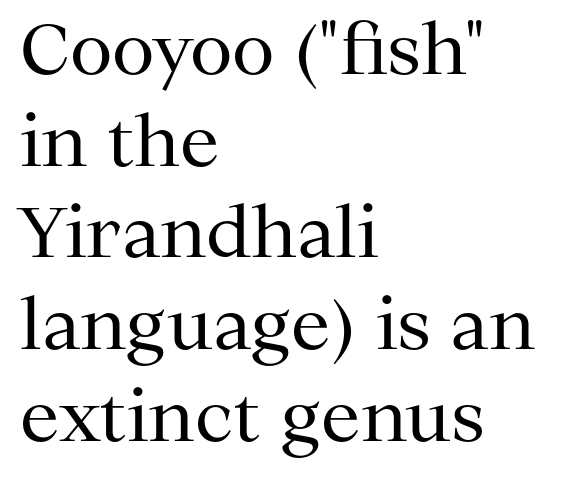
{"serif": "yes", "italic": "no", "bold": "no", "weight": "regular", "width": "normal", "stroke_contrast": "medium", "x_height": "medium", "monospaced": "no", "underline": "no", "align": "left", "line_spacing": "normal", "line_spacing_ratio": 1.31, "letter_spacing": "normal", "letter_spacing_em": 0.0, "glyph_px": 70}
